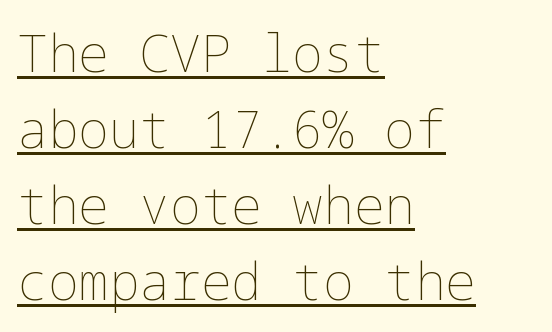
The image shows 51 px thin type, upright; set left-aligned, normal line spacing (1.49x), normal letter spacing, underlined; low stroke contrast and a medium x-height.
